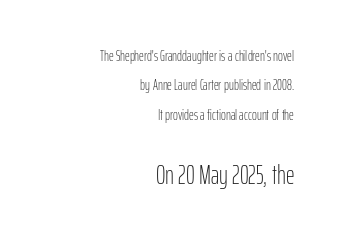
{"italic": "no", "bold": "no", "underline": "no", "align": "right", "line_spacing": "loose", "line_spacing_ratio": 1.96, "letter_spacing": "normal", "letter_spacing_em": 0.0, "larger_block": "second", "size_ratio": 1.8, "glyph_px": 27}
